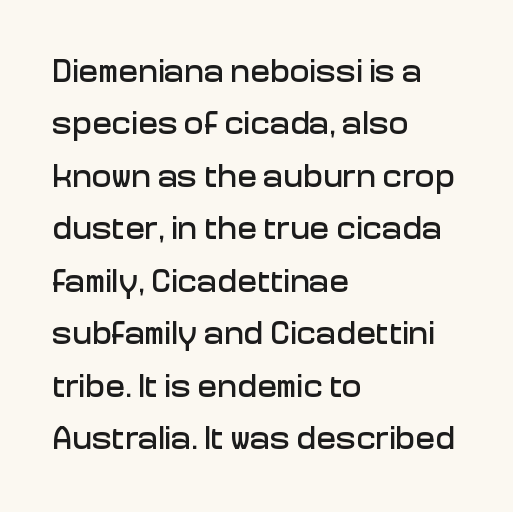
The image shows 33 px sans-serif type, upright; set left-aligned, normal line spacing (1.59x), normal letter spacing, not underlined; low stroke contrast and a medium x-height.
